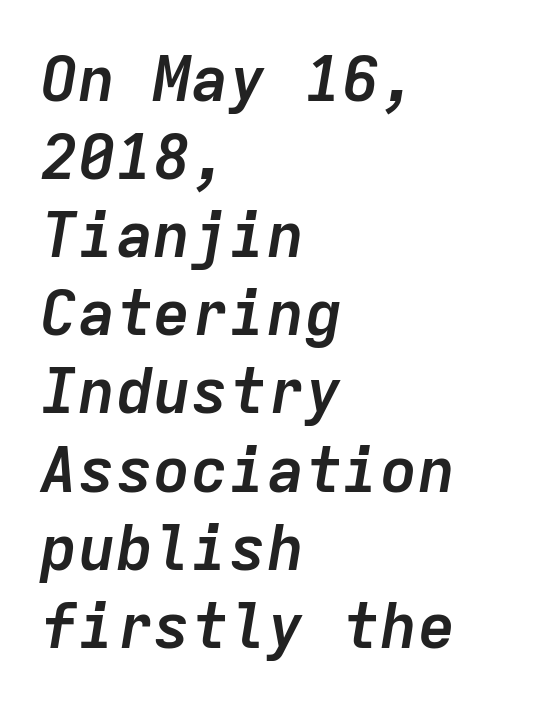
Q: Is the text bold? A: Yes.
Q: Is the text italic (slanted)? A: Yes, it leans right by about 9 degrees.
Q: Is the text underlined? A: No.
Q: How is the paragraph aligned? A: Left-aligned.
Q: Is the spacing between letters normal or unusually wide? A: Normal.
Q: Width (condensed, normal, or wide)? A: Normal.
Q: Stroke contrast? A: Low.
Q: x-height? A: Medium.
Q: Monospaced? A: Yes.
